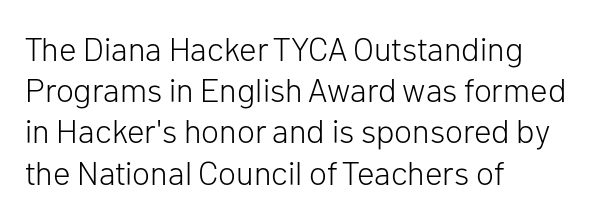
Q: Is the text bold? A: No.
Q: Is the text italic (slanted)? A: No, it is upright.
Q: Is the typeface a serif or a sans-serif typeface? A: Sans-serif.
Q: Is the text underlined? A: No.
Q: How is the paragraph aligned? A: Left-aligned.
Q: Is the spacing between letters normal or unusually wide? A: Normal.
Q: Is the spacing between lines tight, normal or loose? A: Normal.
Q: Width (condensed, normal, or wide)? A: Normal.
Q: Stroke contrast? A: Low.
Q: x-height? A: Medium.
Q: Monospaced? A: No.
